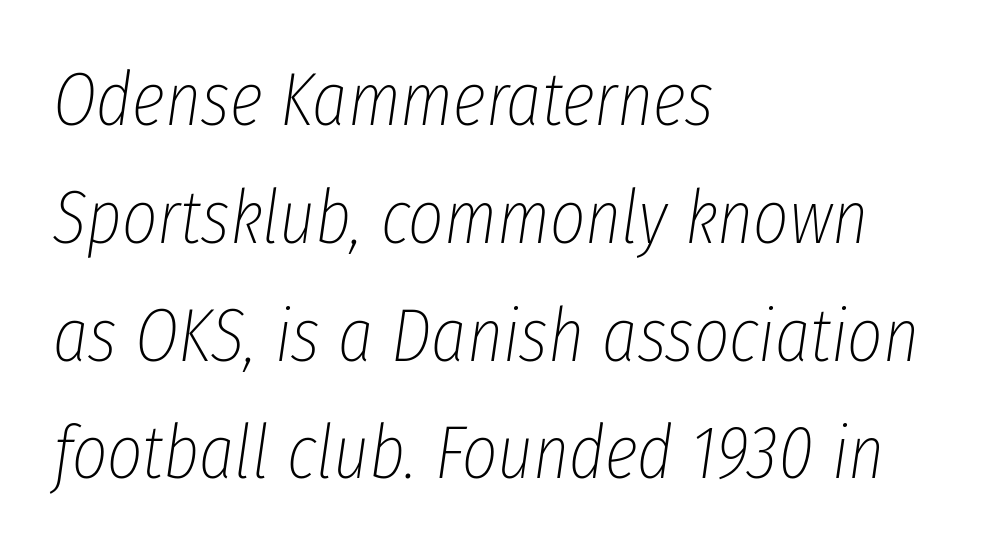
The image shows 76 px thin, condensed type, italic (leaning right); set left-aligned, normal line spacing (1.55x), normal letter spacing, not underlined; low stroke contrast and a medium x-height.
